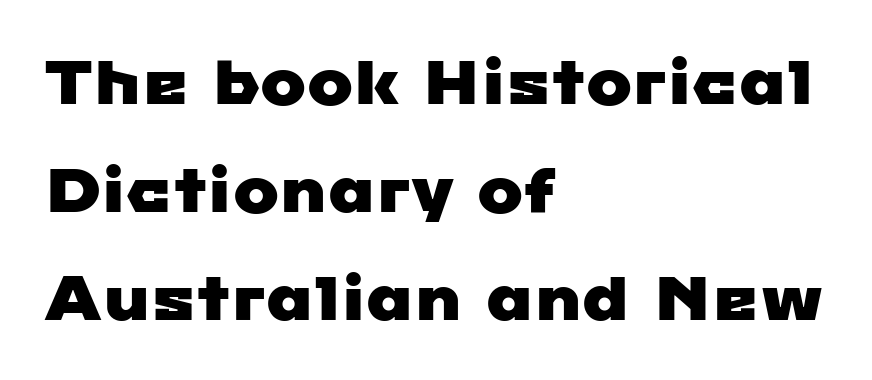
Q: Is the typeface a serif or a sans-serif typeface? A: Sans-serif.
Q: Is the text underlined? A: No.
Q: How is the paragraph aligned? A: Left-aligned.
Q: Is the spacing between letters normal or unusually wide? A: Normal.
Q: Width (condensed, normal, or wide)? A: Wide.
Q: Stroke contrast? A: Low.
Q: x-height? A: Medium.
Q: Monospaced? A: No.
